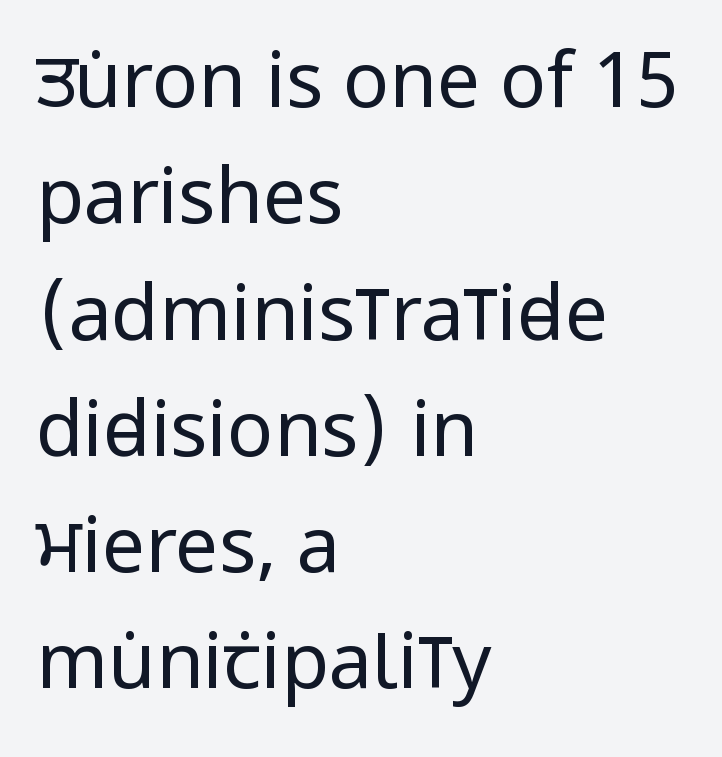
Bare-footed words on every line. How are the letters spaced? Ordinarily, with no added tracking. In terms of letterform style, serifs are entirely absent. Casual observation: everything's shoved over to the left.
